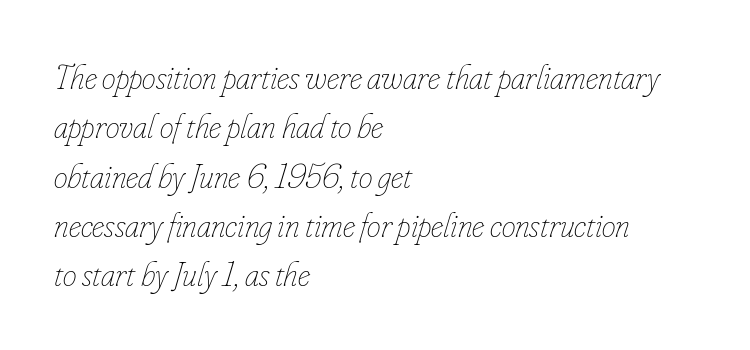
Line spacing here is normal. No word sits above an underline. The rendering applies a slant to the glyphs. The passage is arranged the way most books set body copy — flush left. The passage shown is typed in a proportional face where columns would drift.
